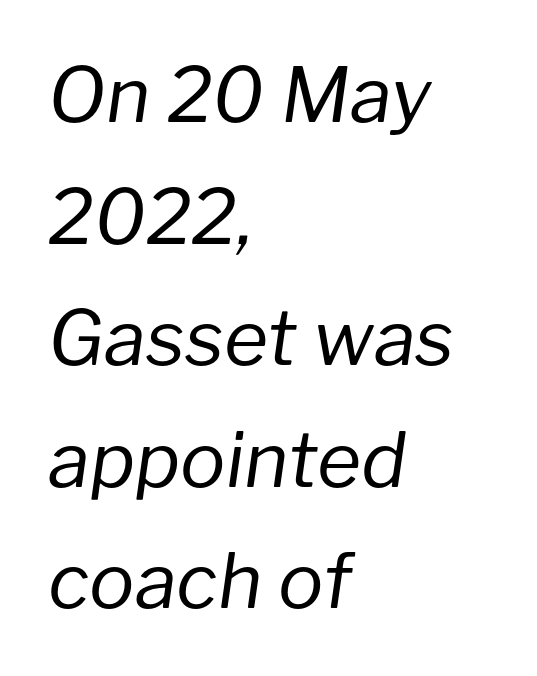
{"italic": "yes", "lean": "right", "slant_degrees": 8, "bold": "no", "weight": "regular", "width": "normal", "stroke_contrast": "low", "x_height": "medium", "monospaced": "no", "underline": "no", "align": "left", "line_spacing": "normal", "line_spacing_ratio": 1.6, "letter_spacing": "normal", "letter_spacing_em": 0.0, "glyph_px": 76}
